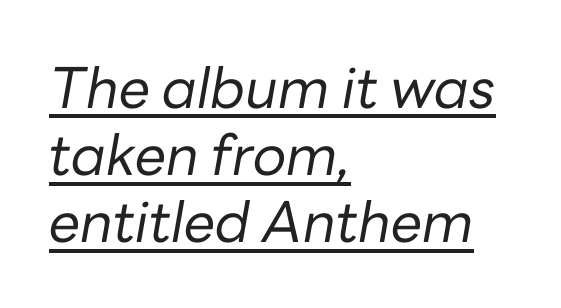
Q: Is the text bold? A: No.
Q: Is the text italic (slanted)? A: Yes, it leans right by about 10 degrees.
Q: Is the text underlined? A: Yes.
Q: How is the paragraph aligned? A: Left-aligned.
Q: Is the spacing between letters normal or unusually wide? A: Normal.
Q: Width (condensed, normal, or wide)? A: Normal.
Q: Stroke contrast? A: Low.
Q: x-height? A: Medium.
Q: Monospaced? A: No.
